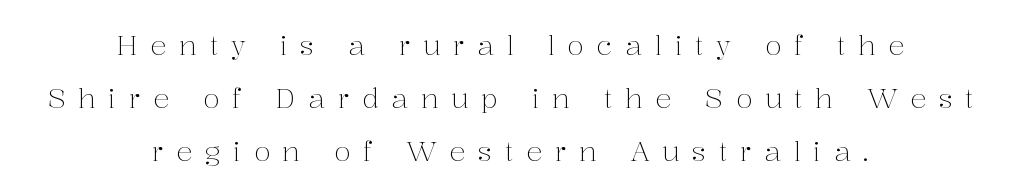
{"italic": "no", "bold": "no", "underline": "no", "align": "center", "line_spacing": "loose", "line_spacing_ratio": 1.96, "letter_spacing": "wide", "letter_spacing_em": 0.47, "glyph_px": 27}
